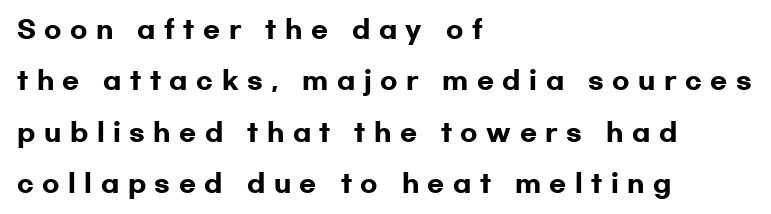
{"italic": "no", "bold": "yes", "underline": "no", "align": "left", "line_spacing": "loose", "line_spacing_ratio": 2.06, "letter_spacing": "wide", "letter_spacing_em": 0.34, "glyph_px": 25}
